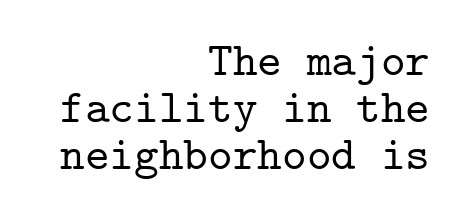
Do the characters align in a grid? Yes, the font is monospaced. The letterforms sit shoulder to shoulder at normal distance. Is there any slant? The stems are plumb. Underlining? Definitely not there.
